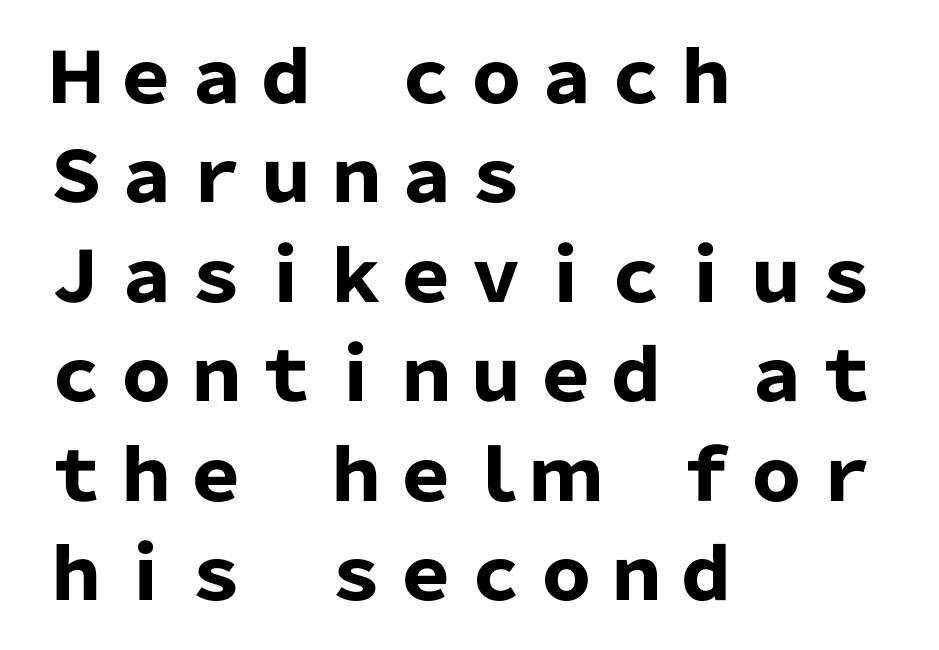
The image shows 70 px heavy sans-serif type, upright; set left-aligned, normal line spacing (1.42x), normal letter spacing, not underlined; low stroke contrast and a medium x-height.
